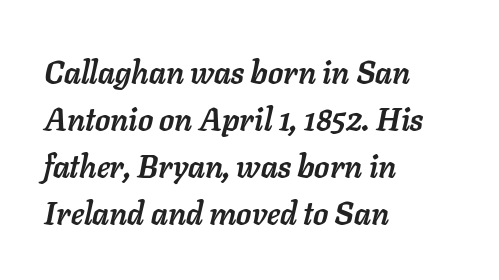
{"italic": "yes", "lean": "right", "slant_degrees": 11, "bold": "yes", "weight": "semibold", "width": "normal", "stroke_contrast": "low", "x_height": "medium", "monospaced": "no", "underline": "no", "align": "left", "line_spacing": "normal", "line_spacing_ratio": 1.52, "letter_spacing": "normal", "letter_spacing_em": 0.0, "glyph_px": 31}
